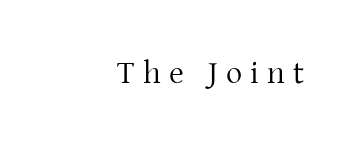
The image shows 32 px regular-weight serif type, upright; set right-aligned, unusually wide letter spacing (+0.26 em), not underlined; low stroke contrast and a medium x-height.
